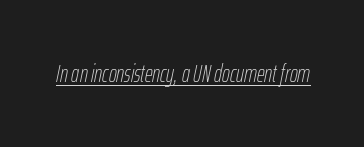
Q: Is the text bold? A: No.
Q: Is the text italic (slanted)? A: Yes, it leans right by about 12 degrees.
Q: Is the text underlined? A: Yes.
Q: Is the spacing between letters normal or unusually wide? A: Normal.
